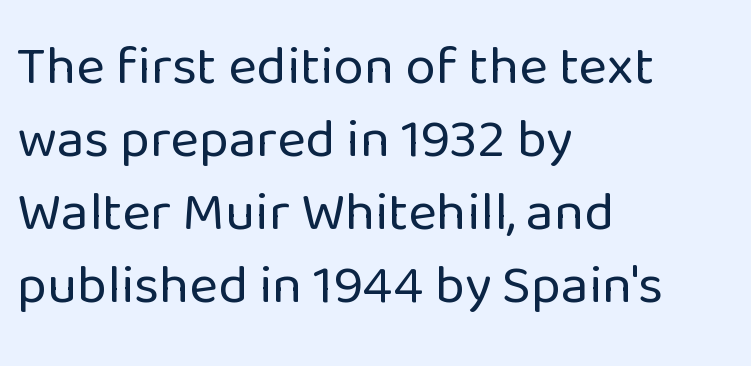
Line beginnings align vertically; line endings do not. The letters stand upright; this is a roman face. Regarding serifs, this sample does without them. The gap between lines stays unmarked. Each word holds together tightly as a unit, with standard inter-letter gaps.
